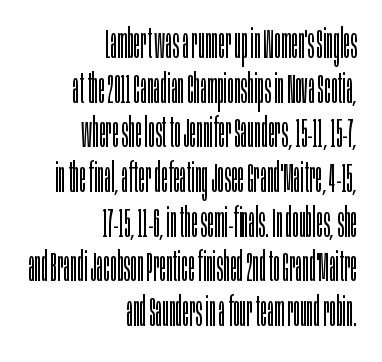
The image shows 41 px light, condensed sans-serif type, upright; set right-aligned, tight line spacing (1.09x), normal letter spacing, not underlined; low stroke contrast and a large x-height.
